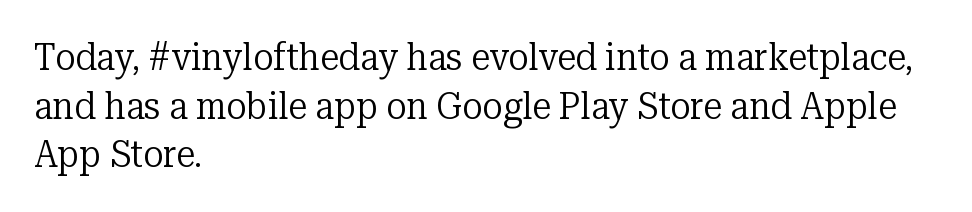
{"serif": "yes", "italic": "no", "bold": "no", "weight": "regular", "width": "normal", "stroke_contrast": "low", "x_height": "medium", "monospaced": "no", "underline": "no", "align": "left", "line_spacing": "normal", "line_spacing_ratio": 1.28, "letter_spacing": "normal", "letter_spacing_em": 0.0, "glyph_px": 38}
